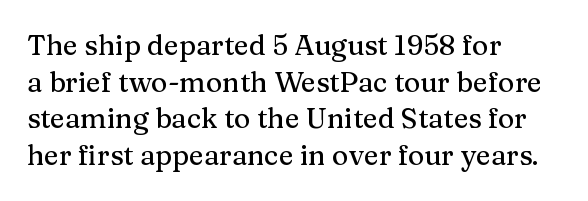
{"serif": "yes", "italic": "no", "width": "normal", "stroke_contrast": "medium", "x_height": "medium", "monospaced": "no", "underline": "no", "align": "left", "line_spacing": "normal", "line_spacing_ratio": 1.31, "letter_spacing": "normal", "letter_spacing_em": 0.0, "glyph_px": 28}
